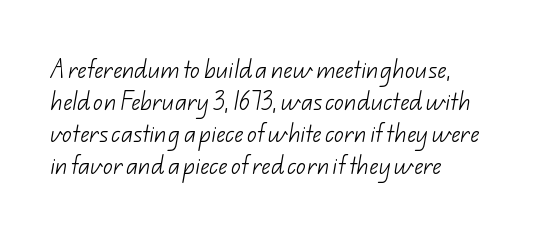
The image shows 20 px text type; set left-aligned, normal line spacing (1.6x), normal letter spacing, not underlined.
